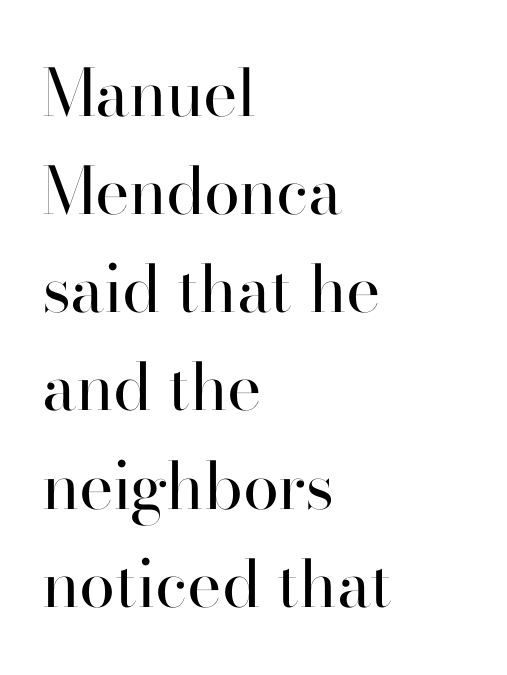
Compared with typical body copy, the letter spacing here is the same. The text was rendered using a seriffed face with decorative stroke endings. Reading down the block, your eye returns to a fixed left position each line. The lines sit at an ordinary, default distance from one another. Varying glyph widths throughout — classic text-font behaviour. Vertical stems look standard width or narrower in stroke.
